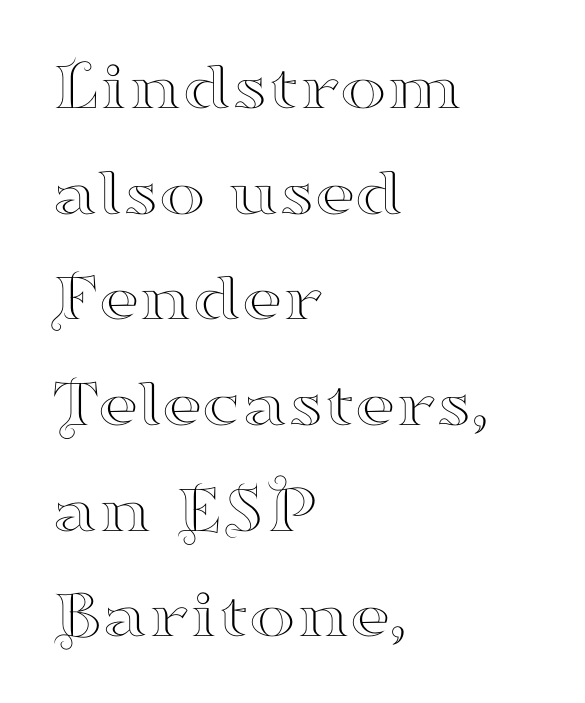
Q: Is the text italic (slanted)? A: No, it is upright.
Q: Is the typeface a serif or a sans-serif typeface? A: Serif.
Q: Is the text underlined? A: No.
Q: How is the paragraph aligned? A: Left-aligned.
Q: Is the spacing between letters normal or unusually wide? A: Normal.
Q: Is the spacing between lines tight, normal or loose? A: Normal.
Q: Width (condensed, normal, or wide)? A: Wide.
Q: Stroke contrast? A: High.
Q: x-height? A: Small.
Q: Monospaced? A: No.
